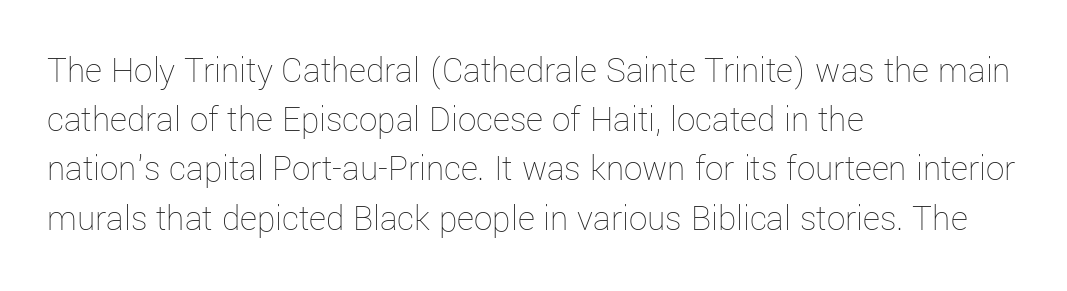
The image shows 37 px thin type, upright; set left-aligned, normal line spacing (1.33x), normal letter spacing, not underlined; low stroke contrast and a medium x-height.
